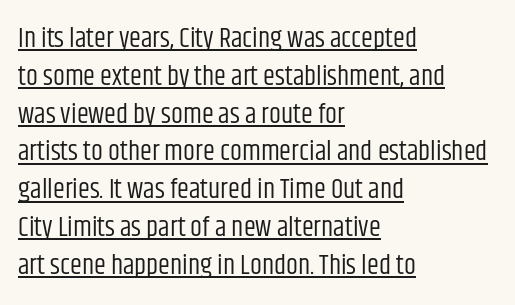
Q: Is the text bold? A: No.
Q: Is the text italic (slanted)? A: No, it is upright.
Q: Is the text underlined? A: Yes.
Q: How is the paragraph aligned? A: Left-aligned.
Q: Is the spacing between letters normal or unusually wide? A: Normal.
Q: Is the spacing between lines tight, normal or loose? A: Normal.
